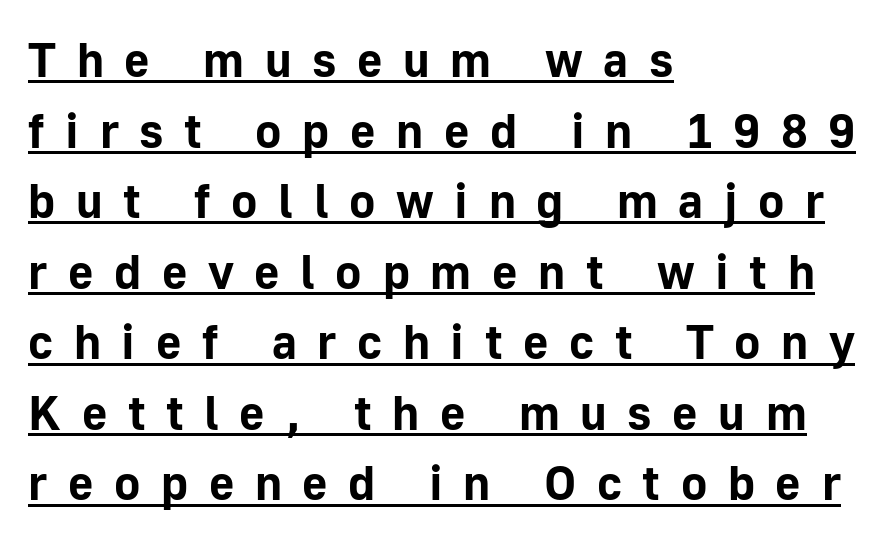
Q: Is the text bold? A: Yes.
Q: Is the text italic (slanted)? A: No, it is upright.
Q: Is the typeface a serif or a sans-serif typeface? A: Sans-serif.
Q: Is the text underlined? A: Yes.
Q: How is the paragraph aligned? A: Left-aligned.
Q: Is the spacing between letters normal or unusually wide? A: Unusually wide.
Q: Is the spacing between lines tight, normal or loose? A: Normal.
Q: Width (condensed, normal, or wide)? A: Normal.
Q: Stroke contrast? A: Low.
Q: x-height? A: Medium.
Q: Monospaced? A: No.
